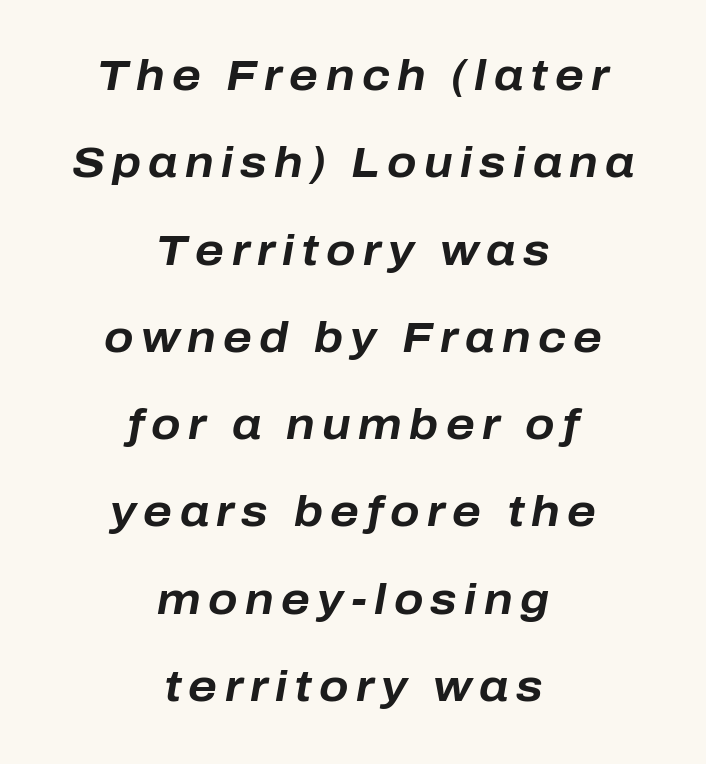
{"italic": "yes", "lean": "right", "slant_degrees": 10, "bold": "yes", "weight": "bold", "width": "normal", "stroke_contrast": "low", "x_height": "medium", "monospaced": "no", "underline": "no", "align": "center", "line_spacing": "loose", "line_spacing_ratio": 2.03, "glyph_px": 43}
